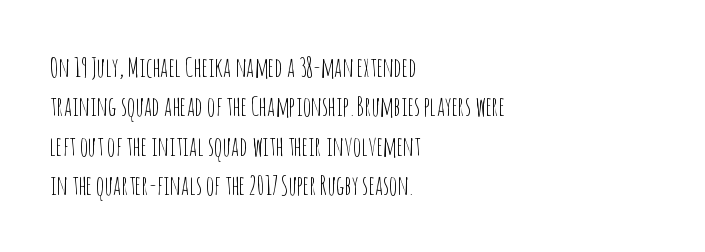
The image shows 26 px text type, upright; set left-aligned, normal line spacing (1.51x), normal letter spacing, not underlined.
